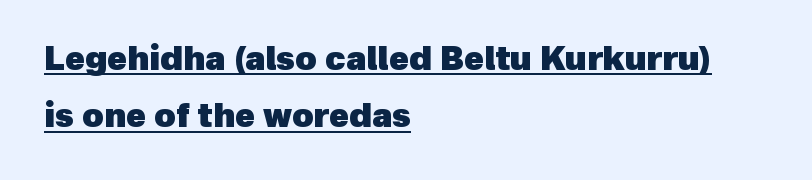
The image shows 33 px heavy sans-serif type; set left-aligned, line spacing 1.74x, normal letter spacing, underlined; a medium x-height.
